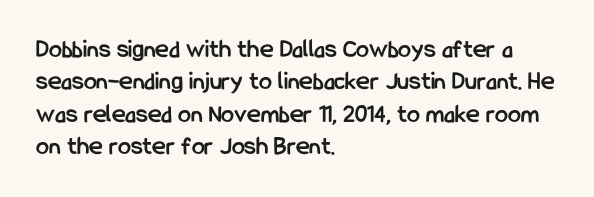
The image shows 26 px bold type, upright; set left-aligned, normal line spacing (1.25x), normal letter spacing, not underlined.
